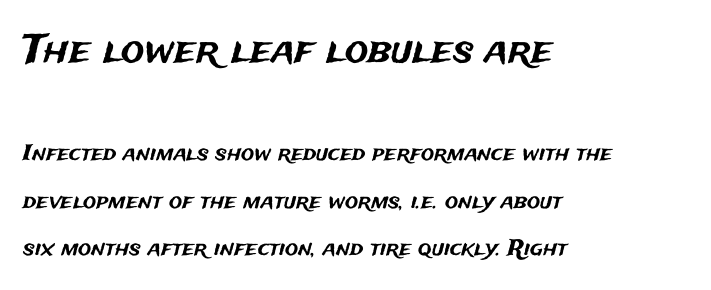
{"serif": "no", "width": "normal", "stroke_contrast": "medium", "x_height": "medium", "monospaced": "no", "underline": "no", "align": "left", "line_spacing": "loose", "line_spacing_ratio": 2.16, "letter_spacing": "normal", "letter_spacing_em": 0.0, "larger_block": "first", "size_ratio": 1.77, "glyph_px": 39}
